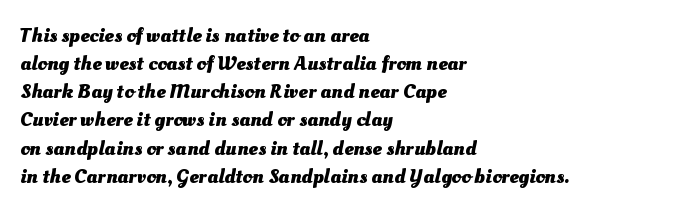
Horizontal bands of white between lines are of average thickness. The face used here is rendered with its standard letterfit. Caption: bold face, heavy strokes. Which margin do the lines hug? The left one — the right edge is uneven. A clean baseline with only descenders dipping below it.
